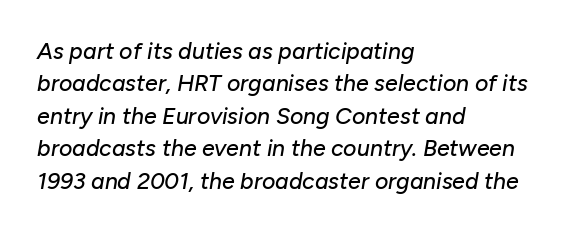
Q: Is the text italic (slanted)? A: Yes, it leans right by about 10 degrees.
Q: Is the text underlined? A: No.
Q: How is the paragraph aligned? A: Left-aligned.
Q: Is the spacing between letters normal or unusually wide? A: Normal.
Q: Is the spacing between lines tight, normal or loose? A: Normal.
